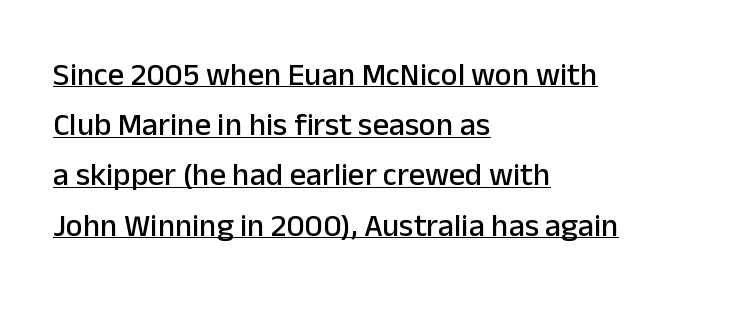
Font category for this specimen: sans-serif. Default kerning and tracking; the words read as compact shapes. All the whitespace from short lines collects on the right. Successive baselines arrive at the customary interval. Do the characters align in a grid? No, the font is proportional. Students, observe the line beneath the letters — that is underlining.
